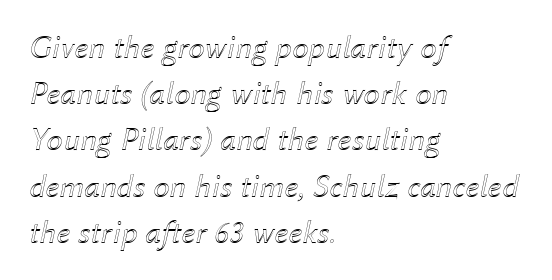
Q: Is the text italic (slanted)? A: Yes, it leans right by about 12 degrees.
Q: Is the text underlined? A: No.
Q: How is the paragraph aligned? A: Left-aligned.
Q: Is the spacing between letters normal or unusually wide? A: Normal.
Q: Is the spacing between lines tight, normal or loose? A: Normal.
Q: Width (condensed, normal, or wide)? A: Normal.
Q: x-height? A: Medium.
Q: Monospaced? A: No.
